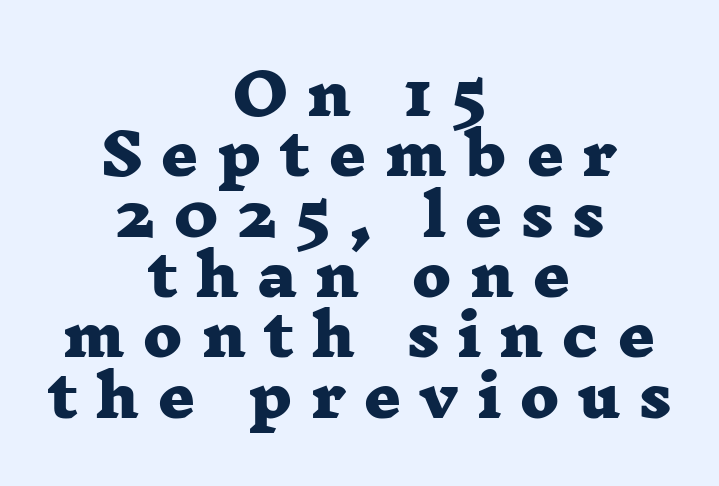
The image shows 58 px heavy, wide serif type; set centered, tight line spacing (1.04x), unusually wide letter spacing (+0.31 em), not underlined; low stroke contrast and a medium x-height.
